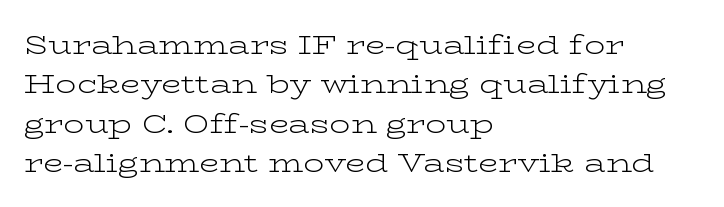
A typesetter would mark this as roman, not italic. Does the leading feel generous? No, just average. The typesetter chose a ragged-right arrangement here. The gaps between neighbouring characters are ordinary and unremarkable. Is this a heavy cut? Hardly; it is regular or lighter. The space directly below the letters is spotless.
